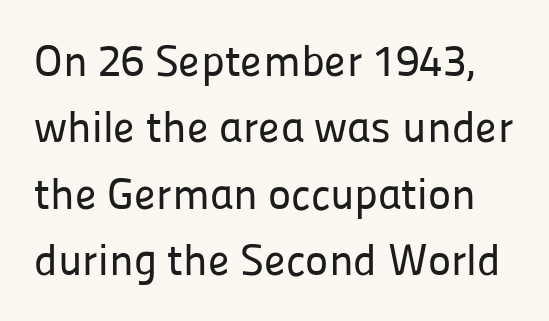
You could not count columns in this text — the font is proportionally spaced. Examine the stroke ends and you'll find no serifs. The lettering holds an erect, upright posture throughout. The vertical gap from one line to the next is medium.
